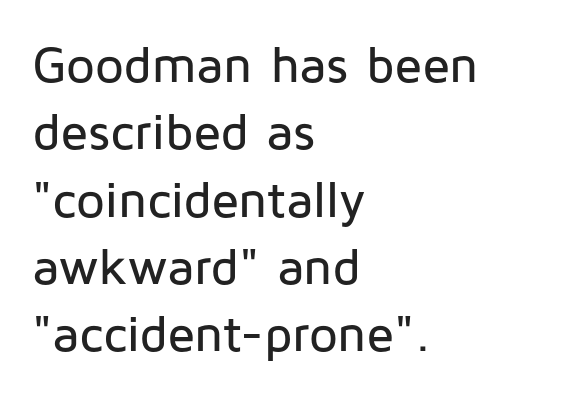
No italicization has been applied; the sample stays upright. The type is set solid horizontally, with unmodified tracking. In terms of letterform style, serifs are entirely absent. This sample keeps an unexceptional amount of space between lines. Quick note: underline off.
